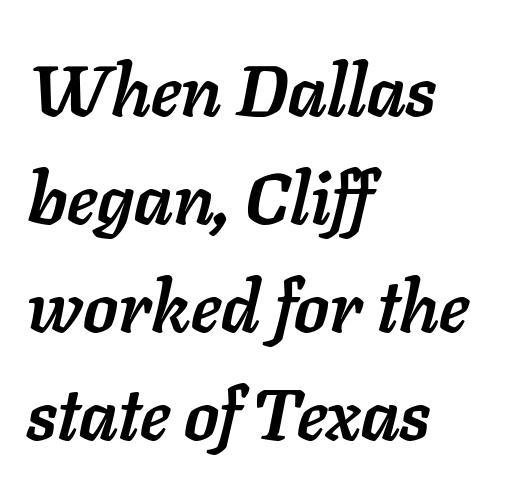
The image shows 71 px semibold type, italic (leaning right); set left-aligned, normal line spacing (1.52x), normal letter spacing, not underlined; low stroke contrast and a medium x-height.
